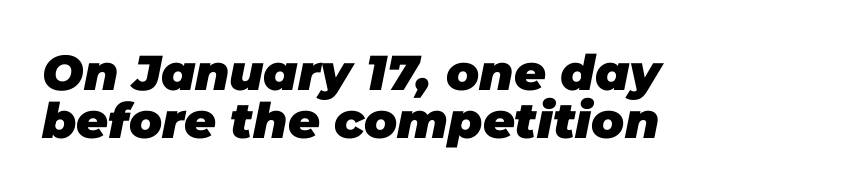
{"italic": "yes", "lean": "right", "slant_degrees": 11, "bold": "yes", "weight": "heavy", "width": "normal", "stroke_contrast": "low", "x_height": "large", "monospaced": "no", "underline": "no", "align": "left", "line_spacing": "tight", "line_spacing_ratio": 0.97, "letter_spacing": "normal", "letter_spacing_em": 0.0, "glyph_px": 49}
